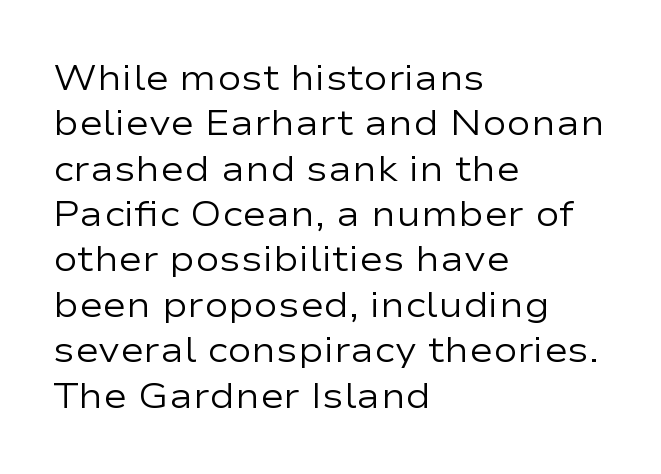
Does the copy run flush right? No — it runs flush left. Leading: standard. Honestly, there is no underline to notice here at all. Posture: upright roman.
